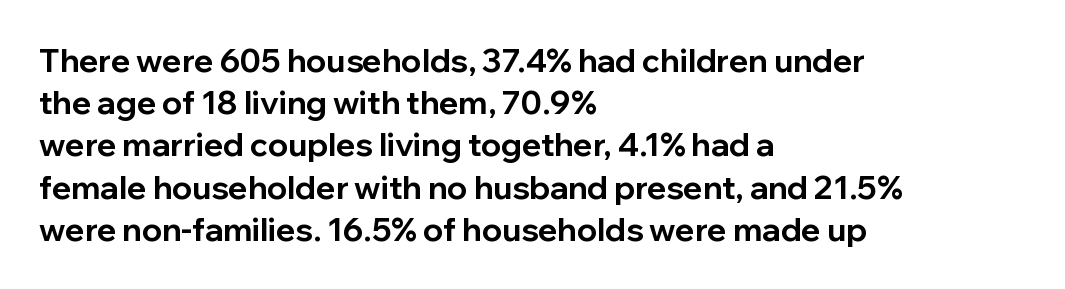
{"serif": "no", "italic": "no", "bold": "yes", "weight": "bold", "width": "normal", "stroke_contrast": "low", "x_height": "medium", "monospaced": "no", "underline": "no", "align": "left", "line_spacing": "normal", "line_spacing_ratio": 1.32, "letter_spacing": "normal", "letter_spacing_em": 0.0, "glyph_px": 32}
